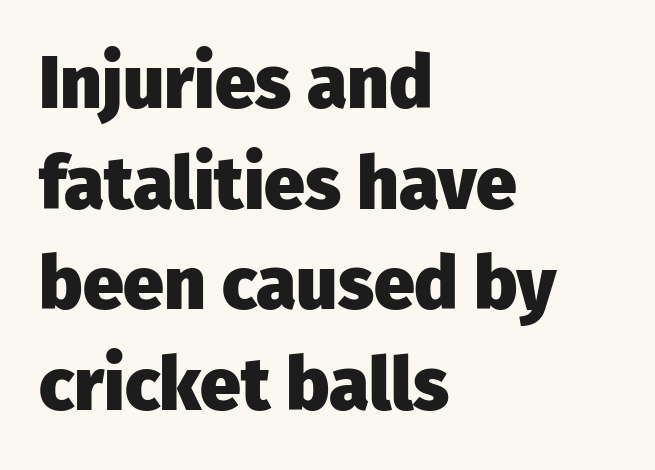
The image shows 73 px heavy sans-serif type, upright; set left-aligned, normal line spacing (1.38x), normal letter spacing, not underlined; low stroke contrast and a medium x-height.
